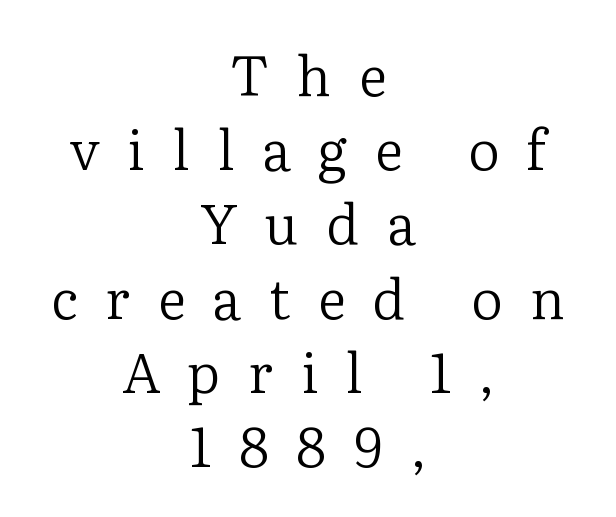
{"serif": "yes", "italic": "no", "bold": "no", "weight": "regular", "width": "normal", "stroke_contrast": "low", "x_height": "medium", "monospaced": "no", "underline": "no", "align": "center", "line_spacing": "normal", "line_spacing_ratio": 1.35, "letter_spacing": "wide", "letter_spacing_em": 0.5, "glyph_px": 55}
